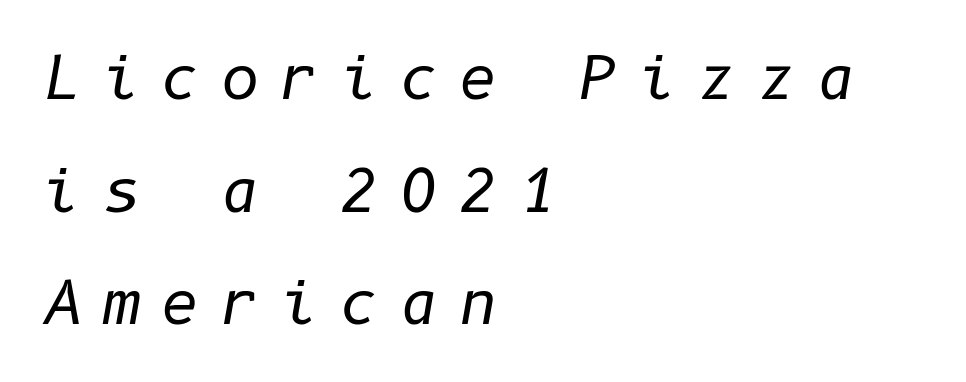
Q: Is the text bold? A: No.
Q: Is the text italic (slanted)? A: Yes, it leans right by about 10 degrees.
Q: Is the text underlined? A: No.
Q: How is the paragraph aligned? A: Left-aligned.
Q: Is the spacing between letters normal or unusually wide? A: Unusually wide.
Q: Is the spacing between lines tight, normal or loose? A: Loose.
Q: Width (condensed, normal, or wide)? A: Normal.
Q: Stroke contrast? A: Low.
Q: x-height? A: Medium.
